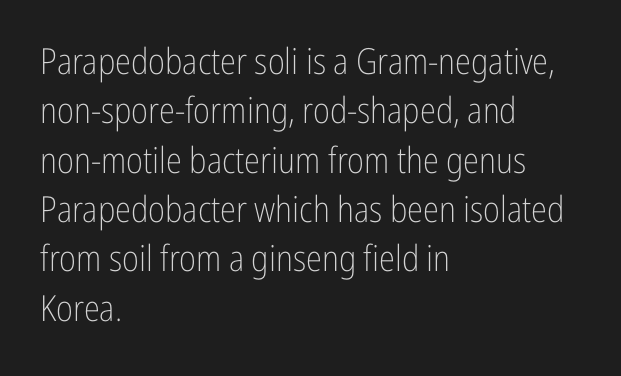
Q: Is the text bold? A: No.
Q: Is the text italic (slanted)? A: No, it is upright.
Q: Is the typeface a serif or a sans-serif typeface? A: Sans-serif.
Q: Is the text underlined? A: No.
Q: How is the paragraph aligned? A: Left-aligned.
Q: Is the spacing between letters normal or unusually wide? A: Normal.
Q: Is the spacing between lines tight, normal or loose? A: Normal.
Q: Width (condensed, normal, or wide)? A: Condensed.
Q: Stroke contrast? A: Low.
Q: x-height? A: Medium.
Q: Monospaced? A: No.
